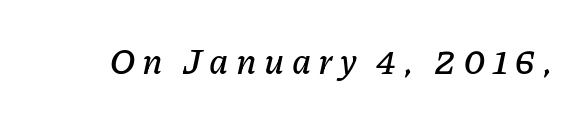
Q: Is the text italic (slanted)? A: Yes, it leans right by about 11 degrees.
Q: Is the text underlined? A: No.
Q: Is the spacing between letters normal or unusually wide? A: Unusually wide.
Q: Width (condensed, normal, or wide)? A: Normal.
Q: Stroke contrast? A: Low.
Q: x-height? A: Medium.
Q: Monospaced? A: No.
